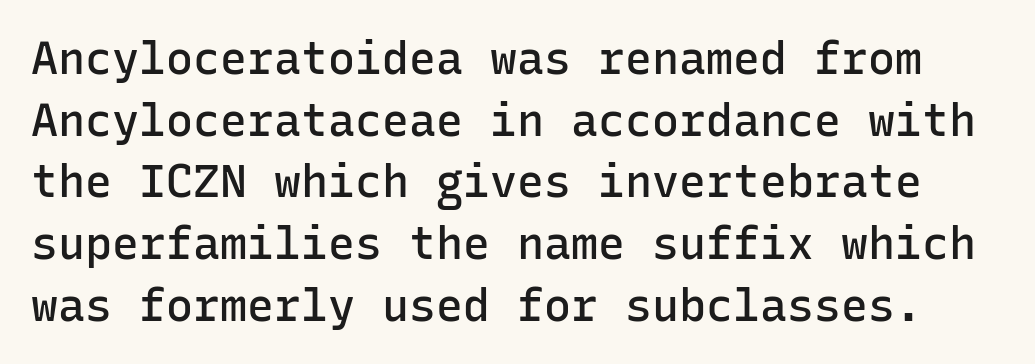
It's the straight-up-and-down kind of type. Think of a typewriter: that constant character pitch is what you see here. Default kerning and tracking; the words read as compact shapes. Stroke thickness is moderately raised; the sample reads as semibold.
